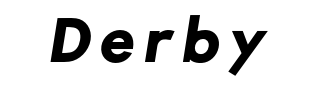
Q: Is the typeface a serif or a sans-serif typeface? A: Sans-serif.
Q: Is the text underlined? A: No.
Q: Width (condensed, normal, or wide)? A: Normal.
Q: Stroke contrast? A: Low.
Q: x-height? A: Medium.
Q: Monospaced? A: No.
